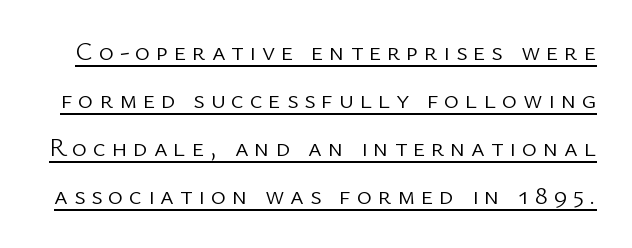
The image shows 26 px text type, upright; set line spacing 1.84x, unusually wide letter spacing (+0.22 em), underlined.
